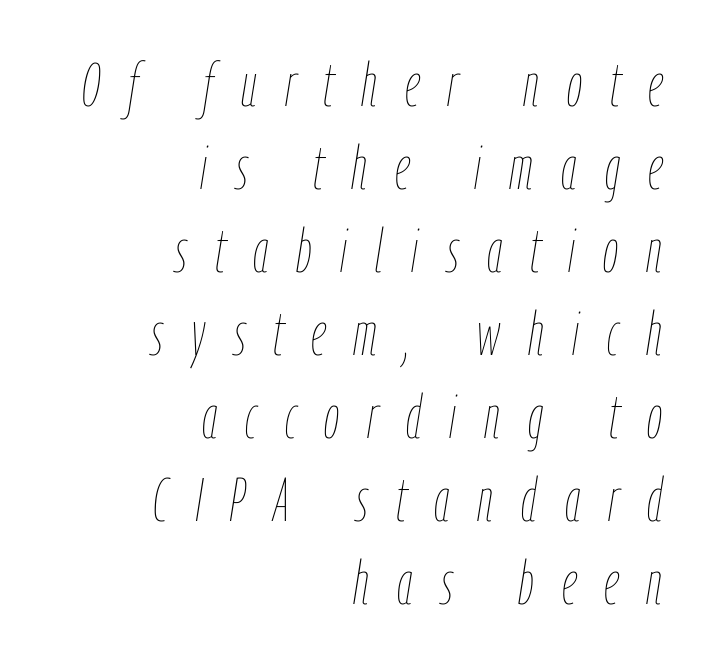
Q: Is the text bold? A: No.
Q: Is the text italic (slanted)? A: Yes, it leans right by about 9 degrees.
Q: Is the text underlined? A: No.
Q: How is the paragraph aligned? A: Right-aligned.
Q: Is the spacing between letters normal or unusually wide? A: Unusually wide.
Q: Is the spacing between lines tight, normal or loose? A: Normal.
Q: Width (condensed, normal, or wide)? A: Condensed.
Q: Stroke contrast? A: Low.
Q: x-height? A: Medium.
Q: Monospaced? A: No.
